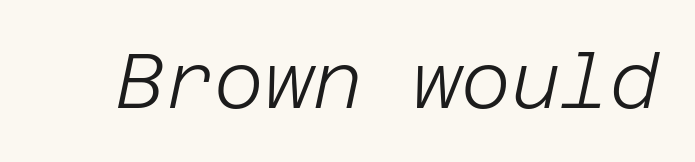
Q: Is the text bold? A: No.
Q: Is the text italic (slanted)? A: Yes, it leans right by about 12 degrees.
Q: Is the text underlined? A: No.
Q: Is the spacing between letters normal or unusually wide? A: Normal.
Q: Width (condensed, normal, or wide)? A: Normal.
Q: Stroke contrast? A: Low.
Q: x-height? A: Large.
